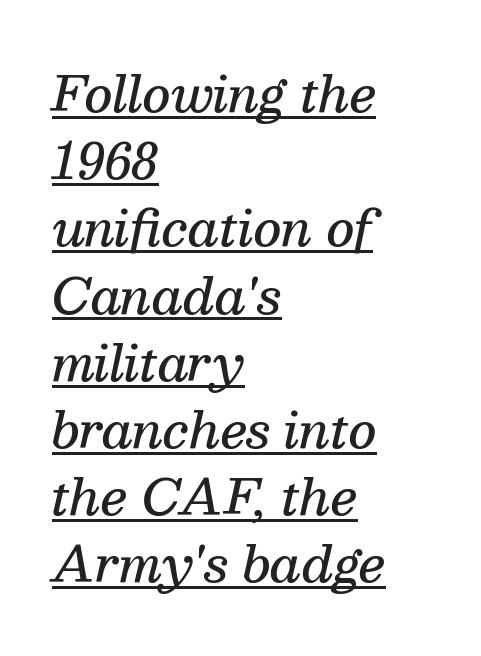
The image shows 48 px semibold serif type, italic (leaning right); set left-aligned, normal line spacing (1.4x), normal letter spacing, underlined; medium stroke contrast and a medium x-height.
